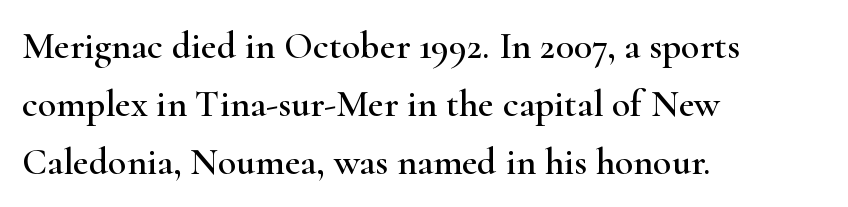
{"serif": "yes", "italic": "no", "width": "wide", "stroke_contrast": "high", "x_height": "small", "monospaced": "no", "underline": "no", "align": "left", "line_spacing": "normal", "line_spacing_ratio": 1.52, "letter_spacing": "normal", "letter_spacing_em": 0.0, "glyph_px": 38}
